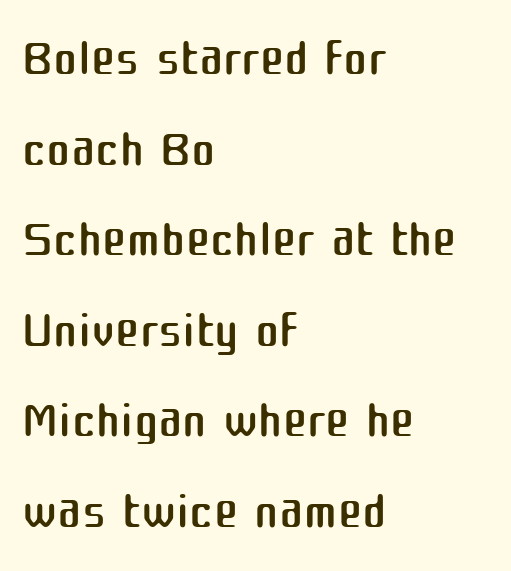
{"serif": "no", "italic": "no", "bold": "no", "weight": "regular", "width": "normal", "stroke_contrast": "medium", "x_height": "medium", "monospaced": "no", "underline": "no", "align": "left", "line_spacing_ratio": 1.24, "letter_spacing": "normal", "letter_spacing_em": 0.0, "glyph_px": 73}
